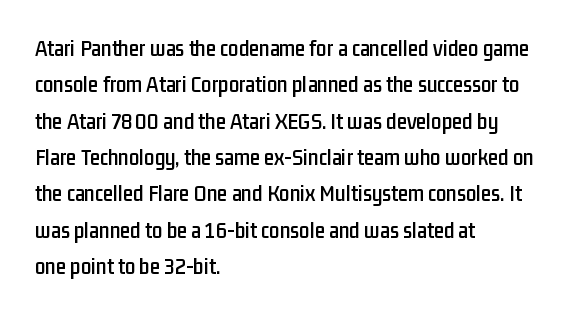
Style check: upright. Honestly, the letter spacing is just normal — you wouldn't notice it. Short and long lines alike share a common starting point at left. Any mark beneath the type? The region is blank. Interline gaps are of average width in this sample.
